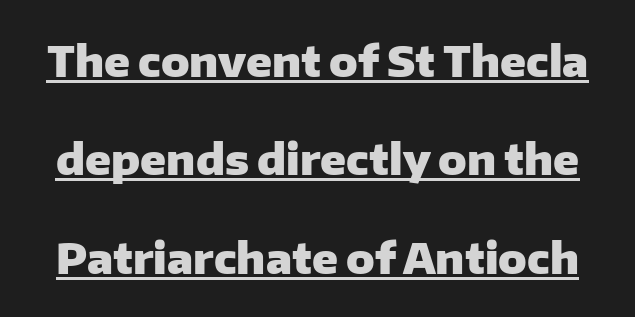
The image shows 42 px heavy sans-serif type, upright; set loose line spacing (2.34x), normal letter spacing, underlined; low stroke contrast and a medium x-height.
